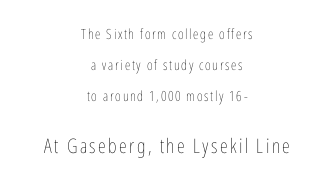
Q: Is the text bold? A: No.
Q: Is the text italic (slanted)? A: No, it is upright.
Q: Is the text underlined? A: No.
Q: How is the paragraph aligned? A: Centered.
Q: Is the spacing between lines tight, normal or loose? A: Loose.
Q: Which block of text is set in a larger size, the first (top) or the second (bottom)? A: The second (bottom) one.
